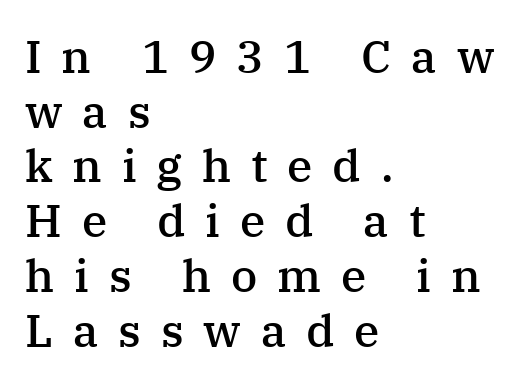
Q: Is the text bold? A: Semi-bold.
Q: Is the text italic (slanted)? A: No, it is upright.
Q: Is the typeface a serif or a sans-serif typeface? A: Serif.
Q: Is the text underlined? A: No.
Q: How is the paragraph aligned? A: Left-aligned.
Q: Is the spacing between letters normal or unusually wide? A: Unusually wide.
Q: Width (condensed, normal, or wide)? A: Normal.
Q: Stroke contrast? A: Medium.
Q: x-height? A: Medium.
Q: Monospaced? A: No.
